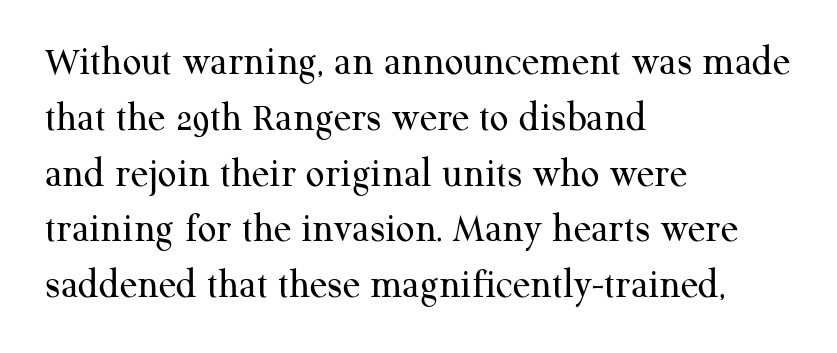
The setting favours the left margin, as ordinary paragraphs usually do. You could not count columns in this text — the font is proportionally spaced. Old-style or modern, the face here clearly has serifs. The baseline area is clear.
